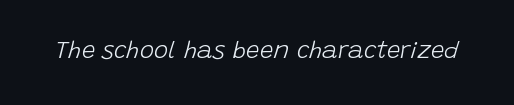
The image shows 24 px text type, italic (leaning right); set normal letter spacing, not underlined.
